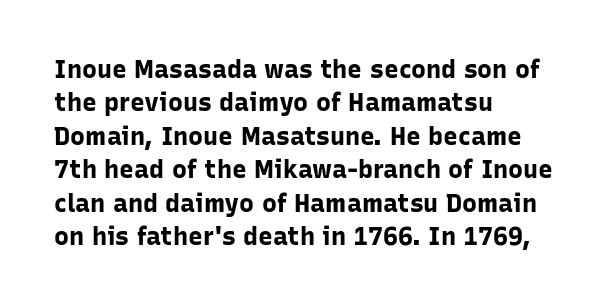
The image shows 25 px bold type, upright; set left-aligned, normal line spacing (1.34x), normal letter spacing, not underlined.
